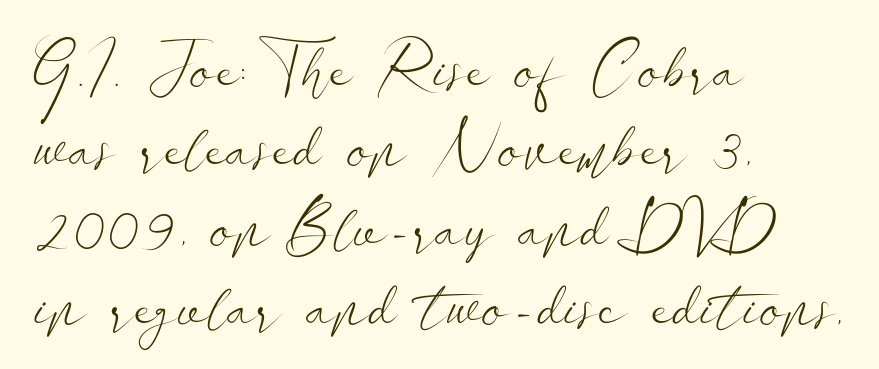
{"serif": "no", "bold": "no", "weight": "light", "width": "wide", "stroke_contrast": "low", "x_height": "small", "monospaced": "no", "underline": "no", "align": "left", "line_spacing_ratio": 1.22, "letter_spacing": "normal", "letter_spacing_em": 0.0, "glyph_px": 65}
